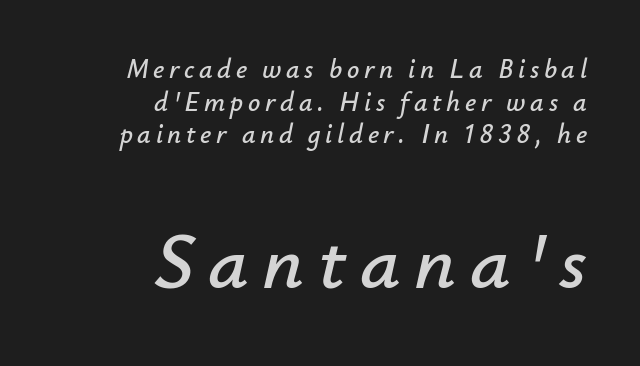
{"italic": "yes", "lean": "right", "slant_degrees": 12, "width": "normal", "stroke_contrast": "low", "x_height": "small", "monospaced": "no", "underline": "no", "align": "right", "line_spacing_ratio": 1.21, "larger_block": "second", "size_ratio": 2.96, "glyph_px": 80}
